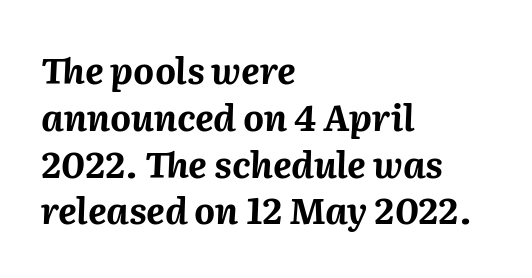
Q: Is the text bold? A: Yes.
Q: Is the text italic (slanted)? A: Yes, it leans right by about 2 degrees.
Q: Is the text underlined? A: No.
Q: How is the paragraph aligned? A: Left-aligned.
Q: Is the spacing between letters normal or unusually wide? A: Normal.
Q: Is the spacing between lines tight, normal or loose? A: Normal.
Q: Width (condensed, normal, or wide)? A: Normal.
Q: Stroke contrast? A: Medium.
Q: x-height? A: Medium.
Q: Monospaced? A: No.
